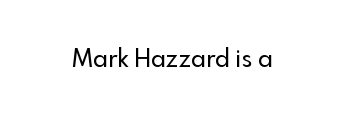
{"italic": "no", "underline": "no", "letter_spacing": "normal", "letter_spacing_em": 0.0, "glyph_px": 24}
